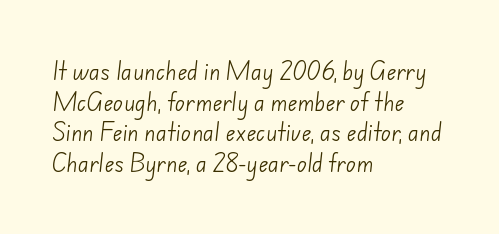
{"bold": "no", "underline": "no", "align": "left", "line_spacing": "normal", "line_spacing_ratio": 1.46, "letter_spacing": "normal", "letter_spacing_em": 0.0, "glyph_px": 21}
